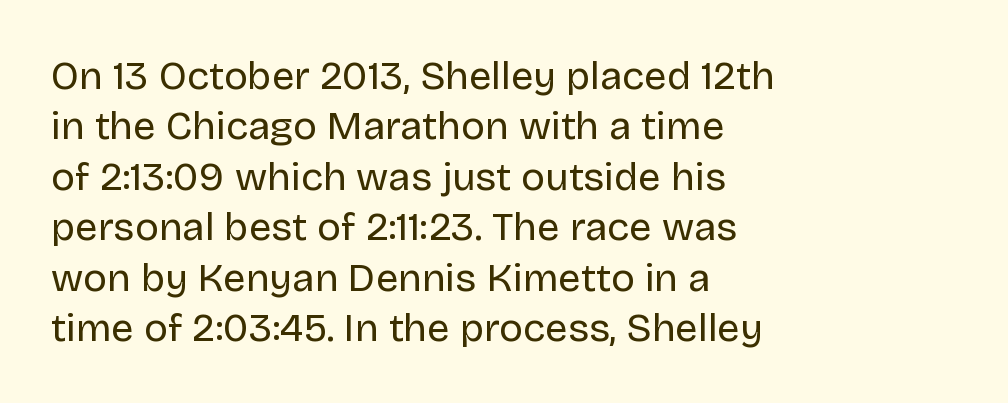
Students, observe: this is what conventionally led text looks like. The ragged edge is on the right, which tells us the setting is flush left. The line texture is even and compact thanks to regular tracking. Does the lettering tilt? It doesn't — this is upright. The face used here is proportionally spaced, like ordinary book or web type. Plain, unruled lines of type.
